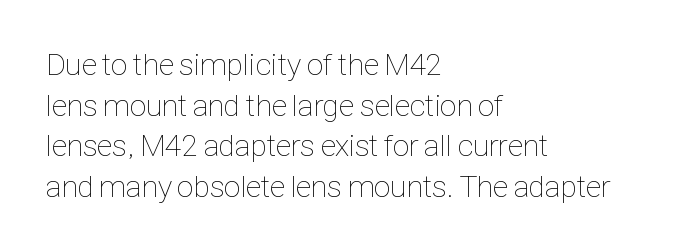
Proportional: the letters do not fall into vertical columns. The passage shown is not bold in any degree. Does extra space separate the letters? No, they use regular spacing. Short and long lines alike share a common starting point at left. Each row of text sits above clean, open space. The letters stand straight up with perfectly vertical stems.
